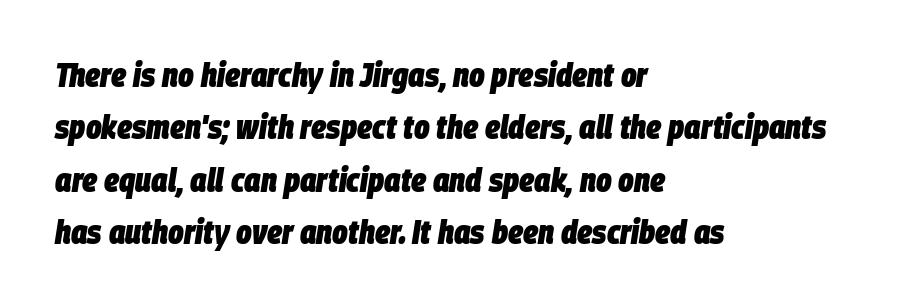
The image shows 33 px heavy, condensed type, italic (leaning right); set left-aligned, normal line spacing (1.59x), normal letter spacing, not underlined; low stroke contrast and a large x-height.
